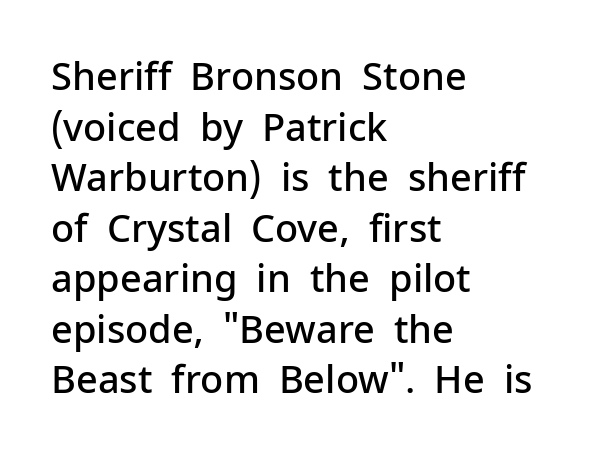
The image shows 38 px semibold sans-serif type, upright; set left-aligned, normal line spacing (1.33x), normal letter spacing, not underlined; low stroke contrast and a medium x-height.
